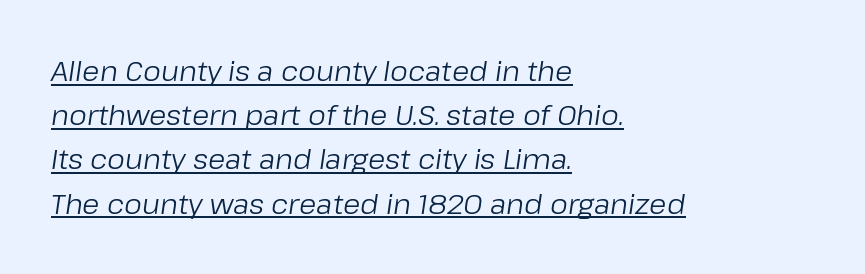
{"italic": "yes", "lean": "right", "slant_degrees": 8, "bold": "no", "weight": "regular", "width": "normal", "stroke_contrast": "low", "x_height": "medium", "monospaced": "no", "underline": "yes", "align": "left", "line_spacing": "normal", "line_spacing_ratio": 1.58, "letter_spacing": "normal", "letter_spacing_em": 0.0, "glyph_px": 28}
